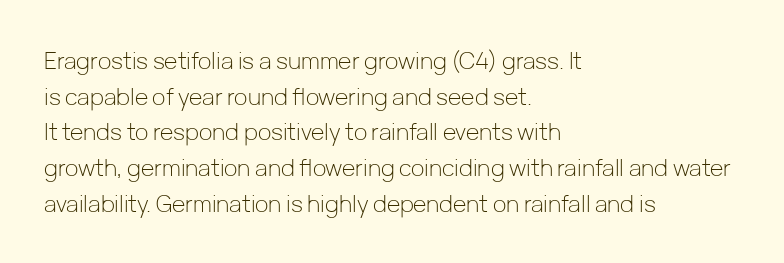
Q: Is the text bold? A: No.
Q: Is the text italic (slanted)? A: No, it is upright.
Q: Is the text underlined? A: No.
Q: How is the paragraph aligned? A: Left-aligned.
Q: Is the spacing between letters normal or unusually wide? A: Normal.
Q: Is the spacing between lines tight, normal or loose? A: Normal.
